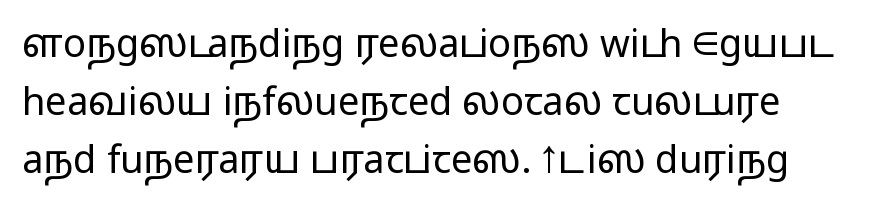
Q: Is the text bold? A: No.
Q: Is the text italic (slanted)? A: No, it is upright.
Q: Is the typeface a serif or a sans-serif typeface? A: Sans-serif.
Q: Is the text underlined? A: No.
Q: Is the spacing between letters normal or unusually wide? A: Normal.
Q: Is the spacing between lines tight, normal or loose? A: Normal.
Q: Width (condensed, normal, or wide)? A: Wide.
Q: Stroke contrast? A: Low.
Q: x-height? A: Medium.
Q: Monospaced? A: No.
